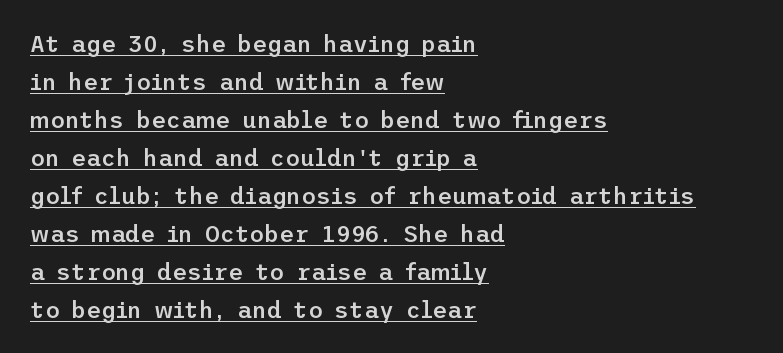
The image shows 23 px text type, upright; set left-aligned, normal line spacing (1.65x), normal letter spacing, underlined.
